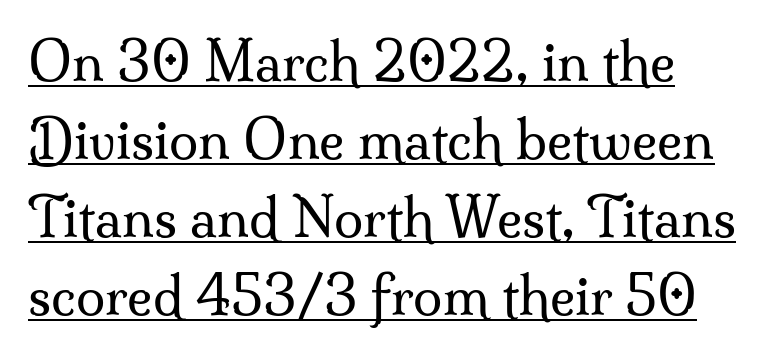
{"serif": "yes", "italic": "no", "bold": "no", "weight": "regular", "width": "normal", "stroke_contrast": "medium", "x_height": "small", "monospaced": "no", "underline": "yes", "align": "left", "line_spacing": "normal", "line_spacing_ratio": 1.47, "letter_spacing": "normal", "letter_spacing_em": 0.0, "glyph_px": 53}
